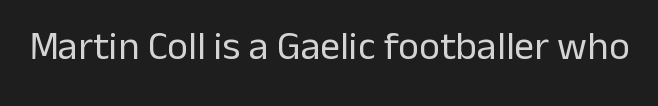
{"serif": "no", "italic": "no", "bold": "no", "weight": "regular", "width": "normal", "stroke_contrast": "low", "x_height": "medium", "monospaced": "no", "underline": "no", "letter_spacing": "normal", "letter_spacing_em": 0.0, "glyph_px": 40}
